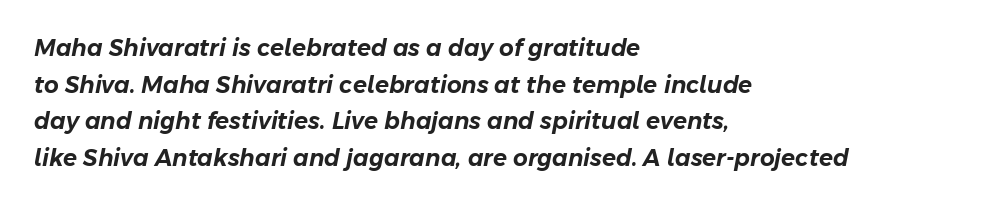
The image shows 23 px text type, italic (leaning right); set left-aligned, normal line spacing (1.59x), normal letter spacing, not underlined.
